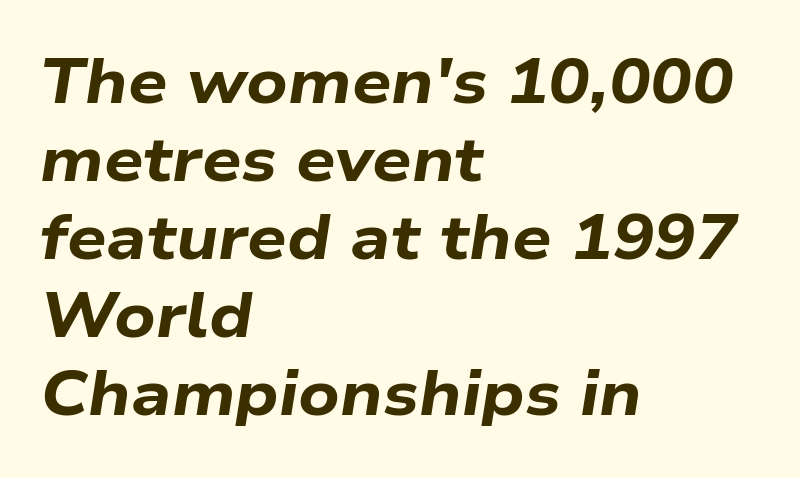
The image shows 62 px bold, wide type, italic (leaning right); set left-aligned, normal line spacing (1.26x), normal letter spacing, not underlined; low stroke contrast and a medium x-height.
